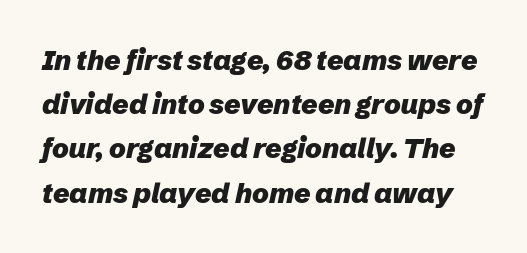
Q: Is the text bold? A: Yes.
Q: Is the text italic (slanted)? A: Yes, it leans right by about 12 degrees.
Q: Is the text underlined? A: No.
Q: Is the spacing between letters normal or unusually wide? A: Normal.
Q: Is the spacing between lines tight, normal or loose? A: Normal.
Q: Width (condensed, normal, or wide)? A: Normal.
Q: Stroke contrast? A: Low.
Q: x-height? A: Medium.
Q: Monospaced? A: No.
